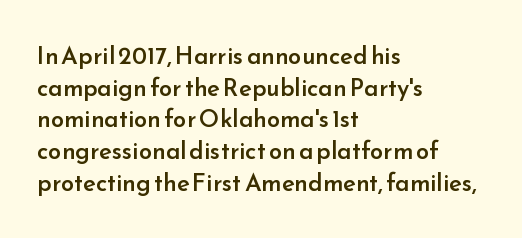
Slightly chunky letters — semibold, I'd say, not full bold. Letter spacing: default. The string is rendered with underlining switched off. Does the leading feel generous? No, just average. These lines are set flush left with a ragged right edge. The letters stand upright; this is a roman face.
